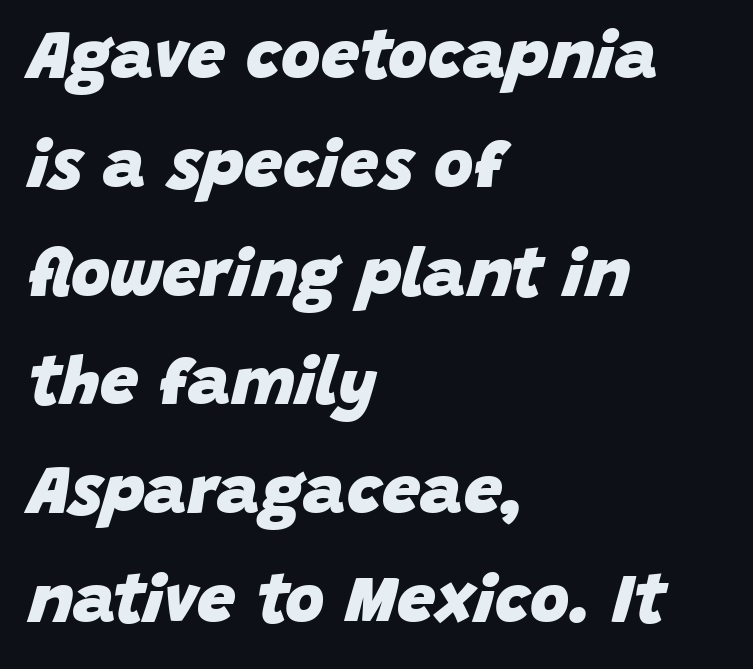
{"italic": "yes", "lean": "right", "slant_degrees": 15, "bold": "yes", "weight": "heavy", "width": "normal", "stroke_contrast": "low", "x_height": "large", "monospaced": "no", "underline": "no", "align": "left", "line_spacing": "normal", "line_spacing_ratio": 1.6, "letter_spacing": "normal", "letter_spacing_em": 0.0, "glyph_px": 68}
